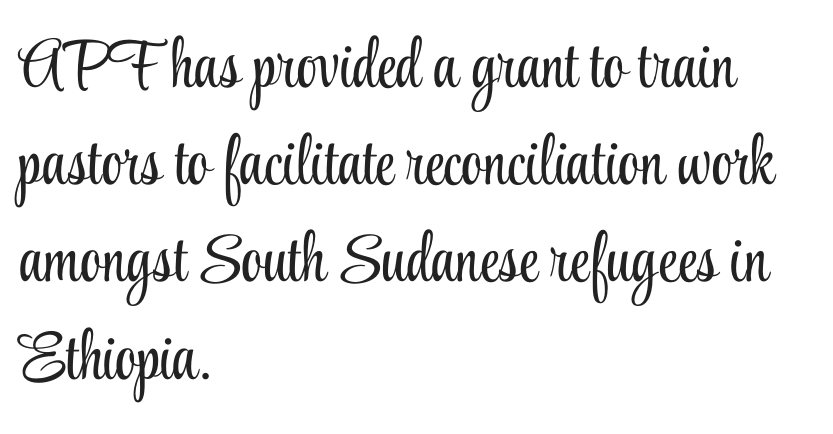
The image shows 68 px light, condensed serif type; set left-aligned, normal line spacing (1.43x), normal letter spacing, not underlined; low stroke contrast and a small x-height.
